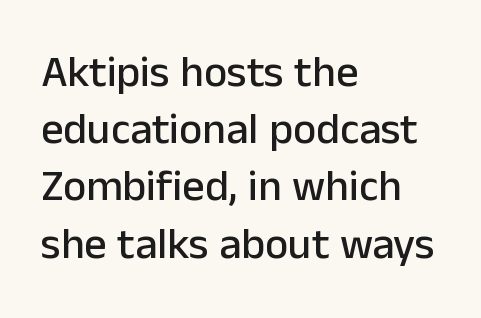
{"serif": "no", "italic": "no", "width": "normal", "stroke_contrast": "low", "x_height": "medium", "monospaced": "no", "underline": "no", "align": "left", "line_spacing": "normal", "line_spacing_ratio": 1.3, "letter_spacing": "normal", "letter_spacing_em": 0.0, "glyph_px": 44}
